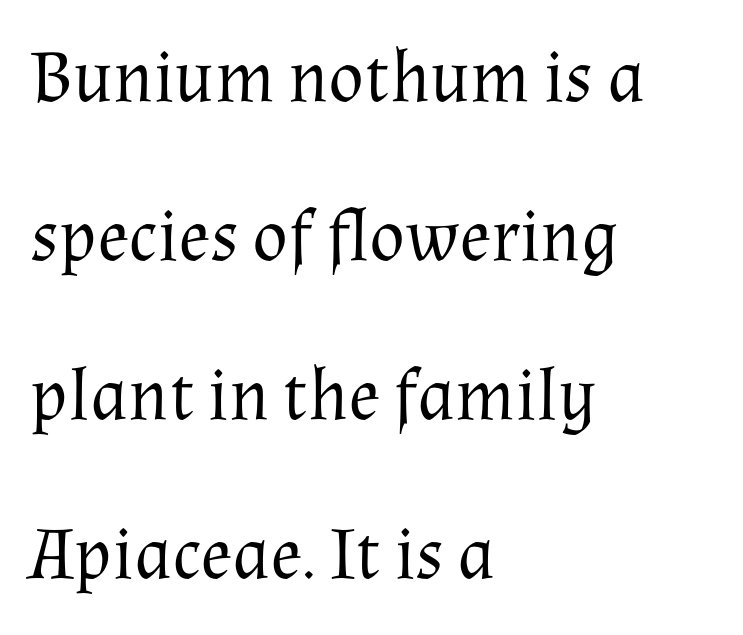
Q: Is the text bold? A: No.
Q: Is the text italic (slanted)? A: No, it is upright.
Q: Is the typeface a serif or a sans-serif typeface? A: Serif.
Q: Is the text underlined? A: No.
Q: How is the paragraph aligned? A: Left-aligned.
Q: Is the spacing between letters normal or unusually wide? A: Normal.
Q: Is the spacing between lines tight, normal or loose? A: Loose.
Q: Width (condensed, normal, or wide)? A: Normal.
Q: Stroke contrast? A: Medium.
Q: x-height? A: Medium.
Q: Monospaced? A: No.
